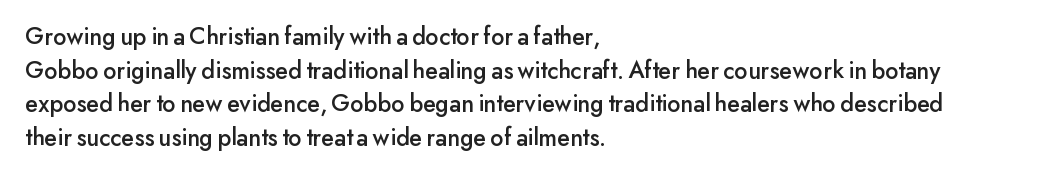
Caption: multi-line text, flush left, ragged right. The font's upright variant was chosen for this text. What stands out about the letter spacing? Nothing — it is the standard amount. Has an underline been added? It has not. This block has exactly the height ordinary leading produces.
